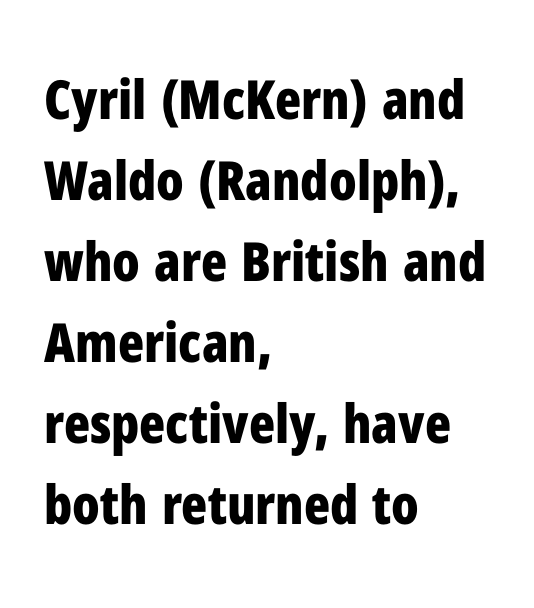
Letter spacing: default. Each letter keeps its own natural width here, so spacing adapts to shape. Bold? Absolutely — the strokes are thick and heavy. A typesetter would mark this as roman, not italic. Reading down the column, the eye jumps a familiar distance to each next line. Glance below the letters and you will spot only blank space.
